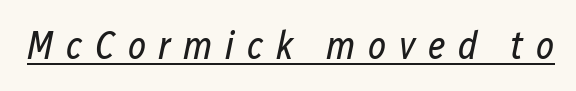
Here the designer chose a conventional face with non-uniform glyph widths. You can tell it's italic because the verticals aren't actually vertical. This sample uses expanded letter spacing, leaving extra air between glyphs. The specimen includes a rule beneath the text block's lines.
